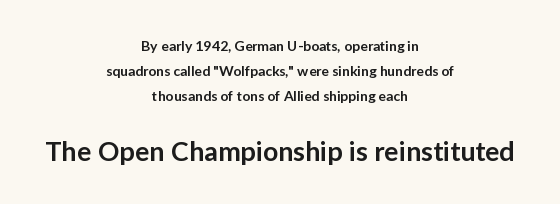
In this sample the second text group is rendered at the bigger scale. Casual observation: everything's sitting right in the middle. Italic? Not at all — the glyphs are vertical. Between one letter and the next there's only the usual sliver of space. Summary of weight: moderately heavy, a semibold. Just letters on the line, the space beneath them empty.
